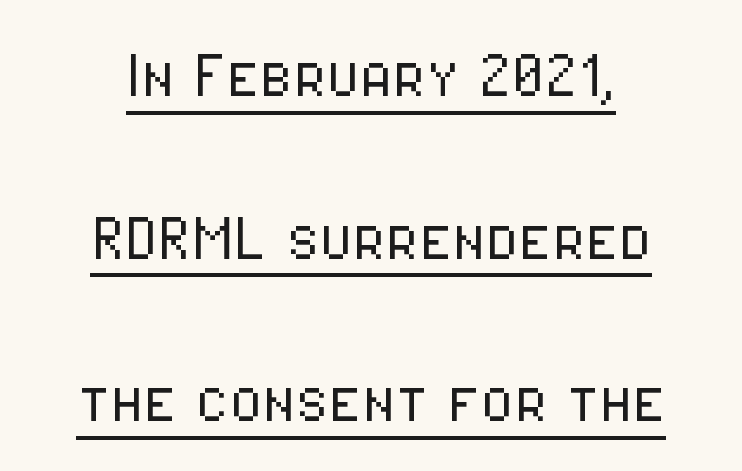
{"serif": "no", "italic": "no", "bold": "no", "weight": "light", "width": "condensed", "stroke_contrast": "low", "x_height": "medium", "monospaced": "no", "underline": "yes", "align": "center", "line_spacing": "loose", "line_spacing_ratio": 2.14, "letter_spacing": "normal", "letter_spacing_em": 0.0, "glyph_px": 76}
